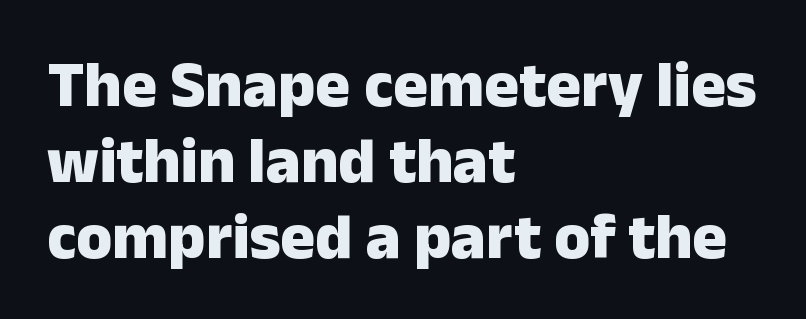
The image shows 65 px heavy sans-serif type, upright; set left-aligned, line spacing 1.17x, normal letter spacing, not underlined; low stroke contrast and a medium x-height.
